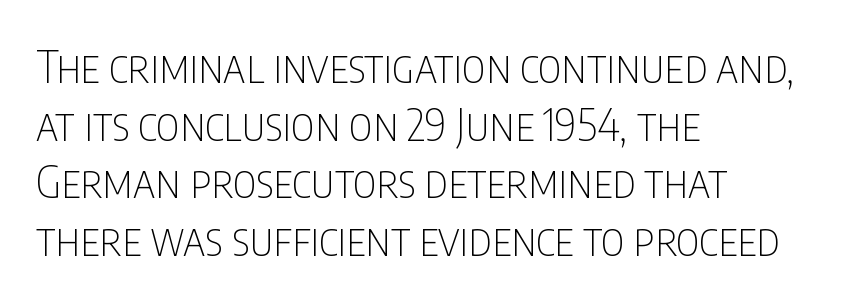
The image shows 45 px thin, condensed sans-serif type, upright; set left-aligned, normal line spacing (1.28x), normal letter spacing, not underlined; low stroke contrast and a large x-height.
